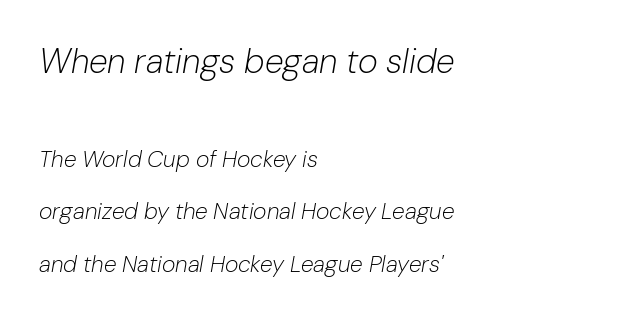
{"italic": "yes", "lean": "right", "slant_degrees": 10, "bold": "no", "weight": "light", "width": "normal", "stroke_contrast": "low", "x_height": "medium", "monospaced": "no", "underline": "no", "align": "left", "line_spacing": "loose", "line_spacing_ratio": 2.28, "letter_spacing": "normal", "letter_spacing_em": 0.0, "larger_block": "first", "size_ratio": 1.48, "glyph_px": 34}
